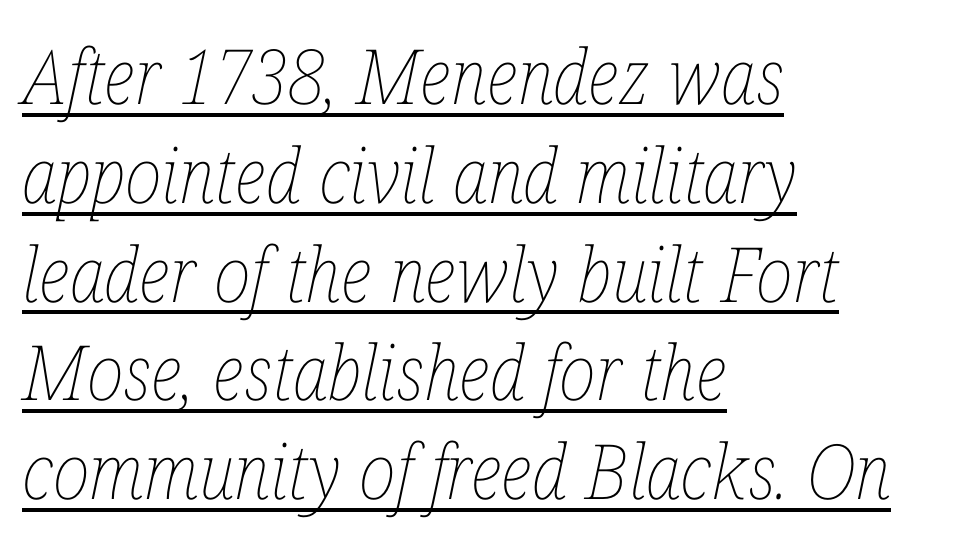
The passage shown stacks its lines at a standard gap. Here the designer chose a conventional face with non-uniform glyph widths. Caption: lettering with a line underneath. Here the glyphs are tracked normally, forming tight word shapes. These lines stack with their left ends in a neat column.
